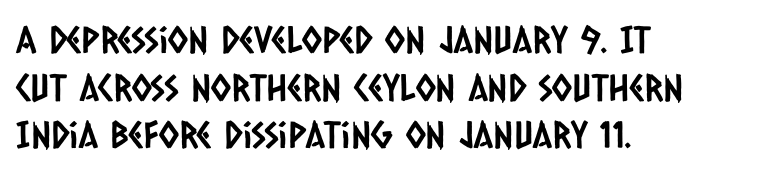
Q: Is the typeface a serif or a sans-serif typeface? A: Sans-serif.
Q: Is the text underlined? A: No.
Q: How is the paragraph aligned? A: Left-aligned.
Q: Is the spacing between letters normal or unusually wide? A: Normal.
Q: Is the spacing between lines tight, normal or loose? A: Normal.
Q: Width (condensed, normal, or wide)? A: Condensed.
Q: Stroke contrast? A: Low.
Q: x-height? A: Large.
Q: Monospaced? A: No.
